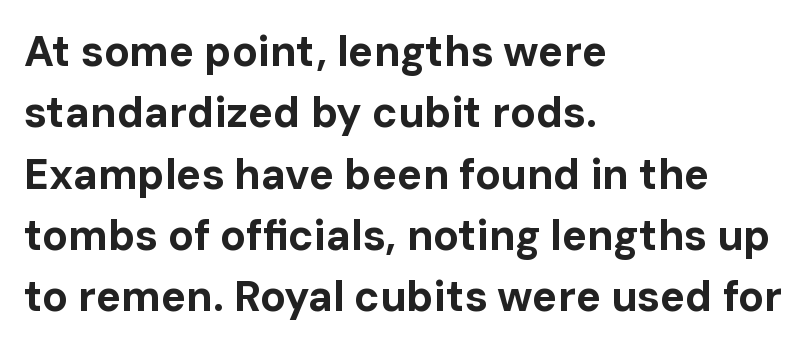
{"serif": "no", "italic": "no", "bold": "yes", "weight": "bold", "width": "normal", "stroke_contrast": "low", "x_height": "medium", "monospaced": "no", "underline": "no", "align": "left", "line_spacing": "normal", "line_spacing_ratio": 1.46, "letter_spacing": "normal", "letter_spacing_em": 0.0, "glyph_px": 42}
